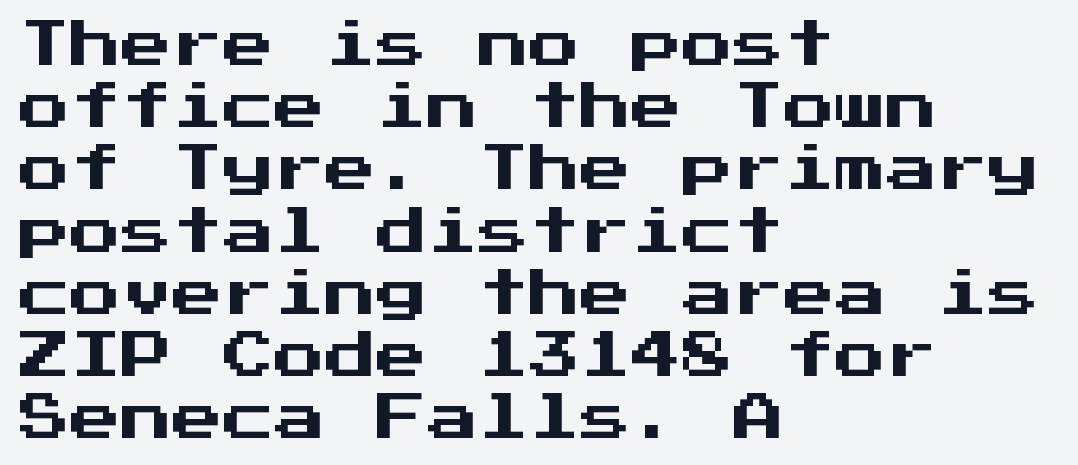
Every character sits straight up, as roman type does. The horizontal fit of the characters is conventional and even. Each letter, wide or thin by design, is forced into the same width here. Nothing sits at the stroke ends, so this counts as sans-serif. Plain, unruled lines of type.
